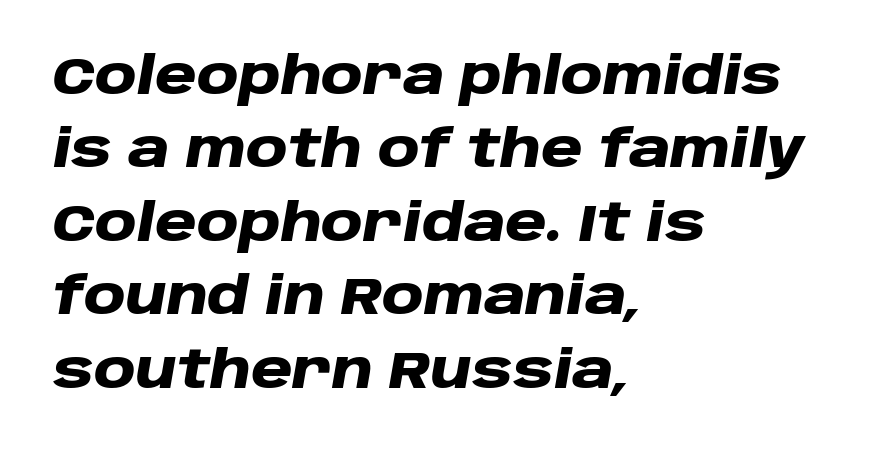
{"italic": "yes", "lean": "right", "slant_degrees": 10, "bold": "yes", "weight": "heavy", "width": "wide", "stroke_contrast": "low", "x_height": "large", "monospaced": "no", "underline": "no", "align": "left", "line_spacing": "normal", "line_spacing_ratio": 1.44, "letter_spacing": "normal", "letter_spacing_em": 0.0, "glyph_px": 51}
